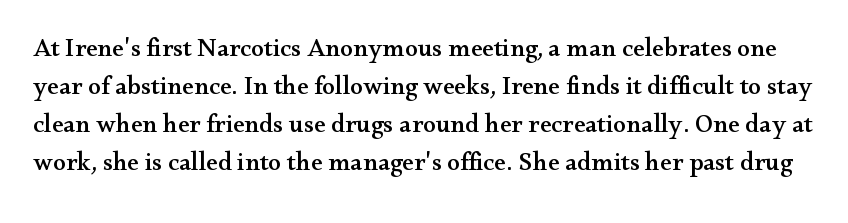
The image shows 26 px text type, upright; set normal line spacing (1.46x), normal letter spacing, not underlined.
